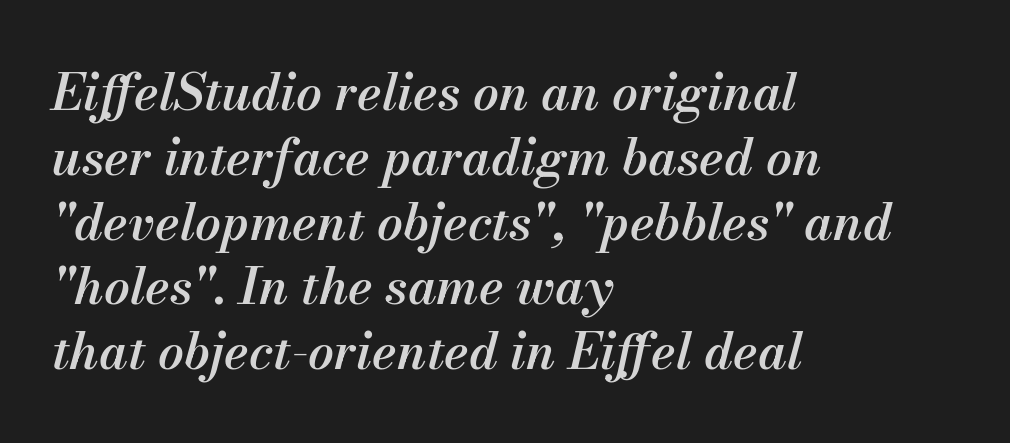
The image shows 51 px semibold type, italic (leaning right); set left-aligned, normal line spacing (1.27x), normal letter spacing, not underlined; medium stroke contrast and a small x-height.
